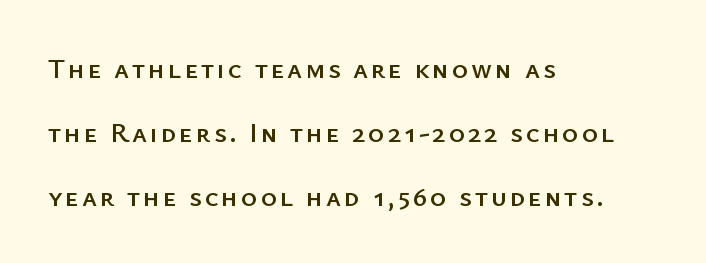
The image shows 28 px sans-serif type, upright; set left-aligned, loose line spacing (2.28x), not underlined; low stroke contrast and a medium x-height.
